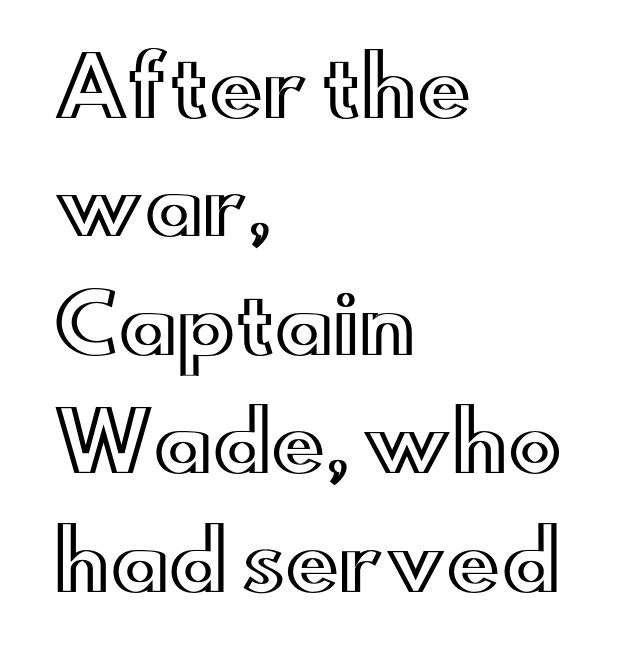
{"italic": "no", "width": "wide", "x_height": "small", "monospaced": "no", "underline": "no", "align": "left", "line_spacing": "normal", "line_spacing_ratio": 1.48, "letter_spacing": "normal", "letter_spacing_em": 0.0, "glyph_px": 80}
